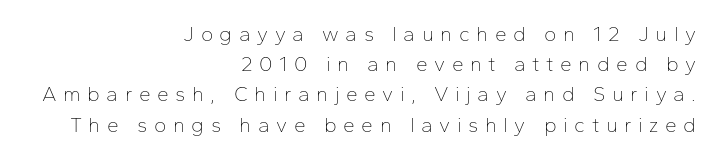
The image shows 21 px text type, upright; set right-aligned, normal line spacing (1.44x), unusually wide letter spacing (+0.31 em), not underlined.
